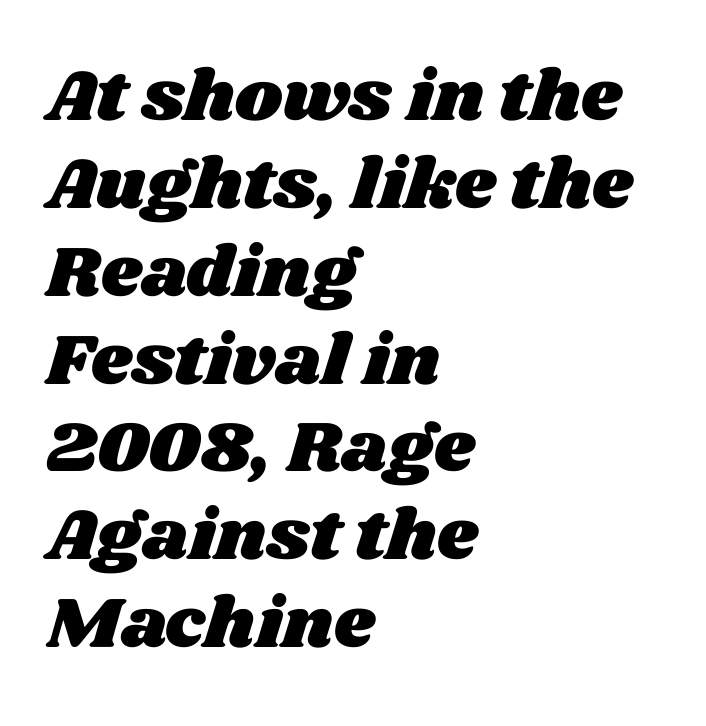
{"width": "wide", "stroke_contrast": "medium", "x_height": "large", "monospaced": "no", "underline": "no", "align": "left", "line_spacing_ratio": 1.22, "letter_spacing": "normal", "letter_spacing_em": 0.0, "glyph_px": 72}
